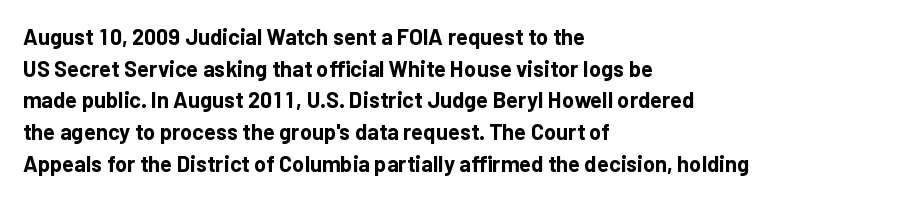
The image shows 22 px bold type, upright; set left-aligned, normal line spacing (1.44x), normal letter spacing, not underlined.
